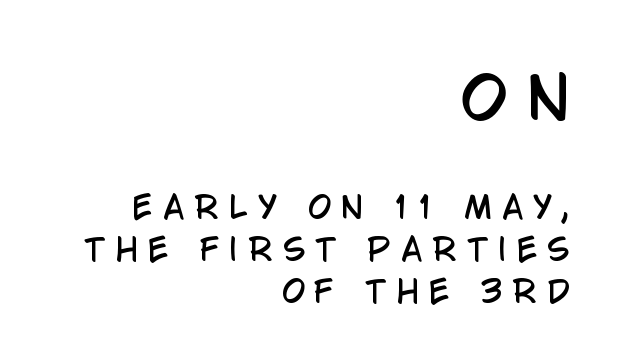
The image shows 59 px condensed sans-serif type, upright; set right-aligned, normal line spacing (1.4x), unusually wide letter spacing (+0.34 em), not underlined; the first (top) block is 1.97x larger; low stroke contrast and a large x-height.
